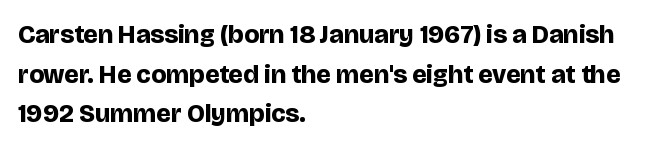
The image shows 26 px bold type, upright; set left-aligned, normal line spacing (1.52x), normal letter spacing, not underlined.
